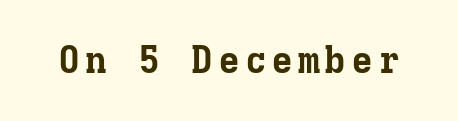
{"serif": "yes", "italic": "no", "bold": "yes", "weight": "bold", "width": "normal", "stroke_contrast": "low", "x_height": "medium", "monospaced": "yes", "underline": "no", "glyph_px": 37}
